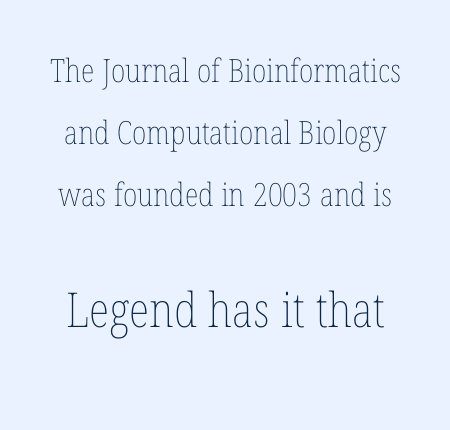
Underlining? Definitely not there. Small over large — that's the arrangement of the two blocks here. Bold? No — there's no thickening of the strokes. Does the lettering tilt? It doesn't — this is upright. You could not count columns in this text — the font is proportionally spaced.
